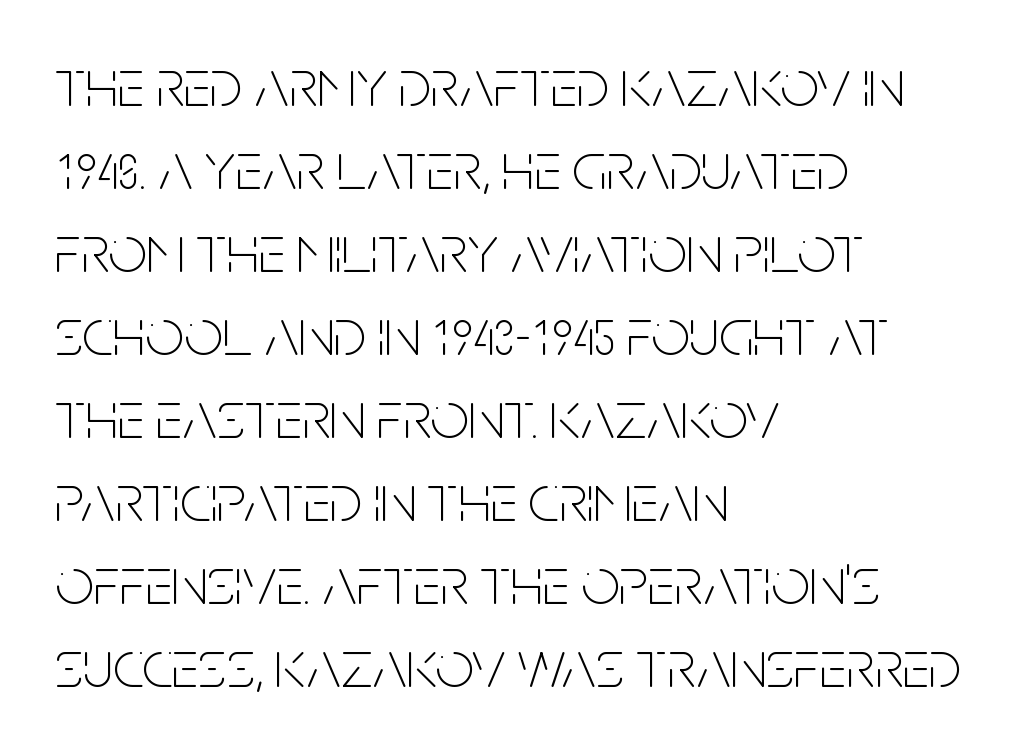
A clean baseline with only descenders dipping below it. The line texture is even and compact thanks to regular tracking. This rendering uses left alignment, leaving the right contour irregular. Each letter keeps its own natural width here, so spacing adapts to shape. This reads as an unemphasized weight, regular at the heaviest. The letters stand upright; this is a roman face.
